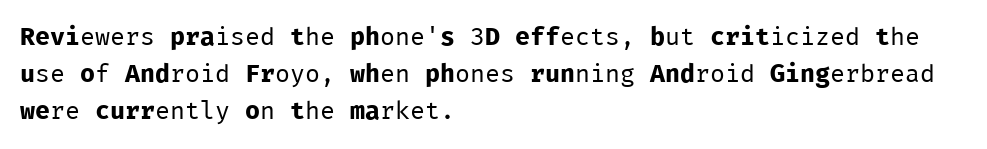
Each new line begins a customary step beneath the previous one. In CSS terms this would be text-align: left. Every character sits straight up, as roman type does. Inter-character spacing is left at the font's built-in metrics.
